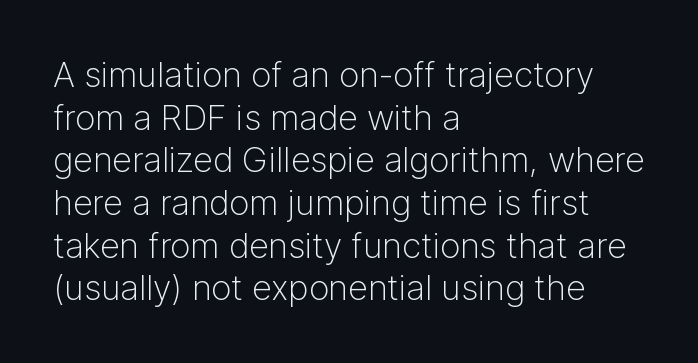
Visually the block forms a straight wall on the left and a jagged coastline on the right. The passage shown is typed in a proportional face where columns would drift. The strip under each line holds only bare page. The characters are drawn with everyday or finer stroke widths. The typography opts for an upright posture over an oblique one.
